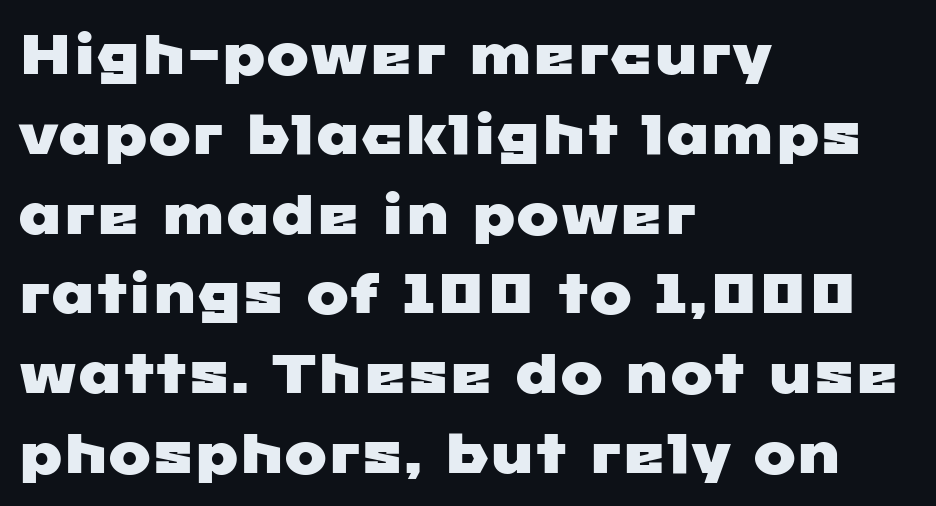
{"serif": "no", "width": "wide", "stroke_contrast": "low", "x_height": "medium", "monospaced": "no", "underline": "no", "align": "left", "line_spacing": "normal", "line_spacing_ratio": 1.4, "letter_spacing": "normal", "letter_spacing_em": 0.0, "glyph_px": 57}
